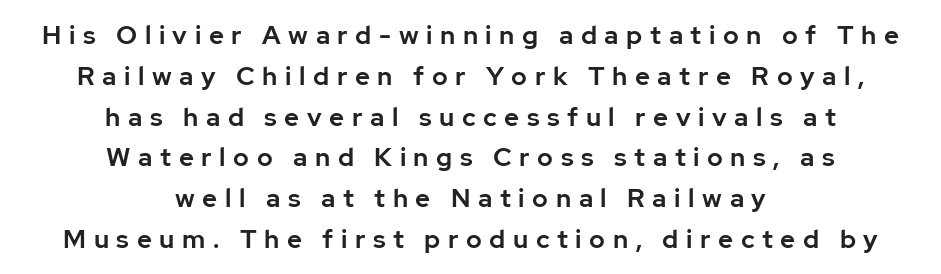
{"italic": "no", "underline": "no", "align": "center", "line_spacing": "normal", "line_spacing_ratio": 1.57, "letter_spacing": "wide", "letter_spacing_em": 0.29, "glyph_px": 26}
